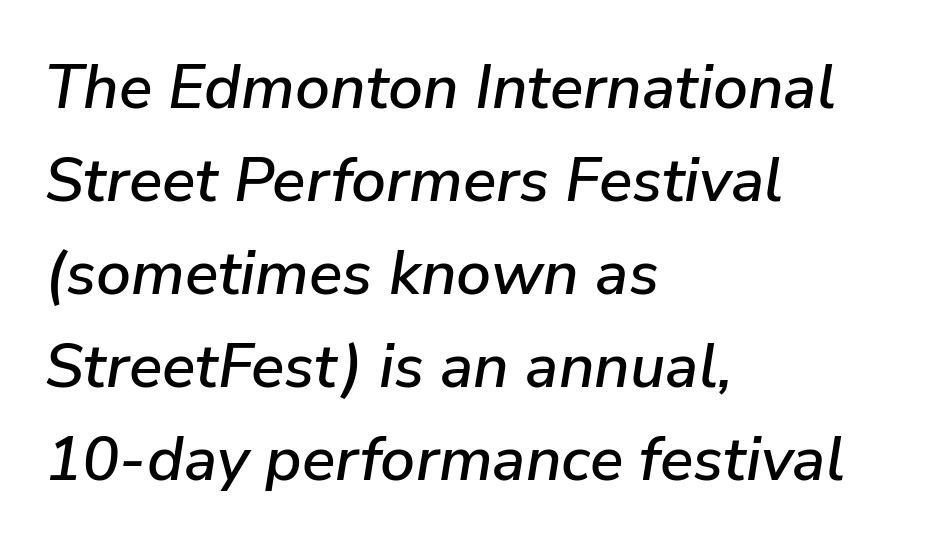
Proportional: the letters do not fall into vertical columns. Is the letter spacing exaggerated? No — it looks like the ordinary default. Nobody drew a line under any word here. Does the lettering tilt? It does — this is italic. Leading: standard.
